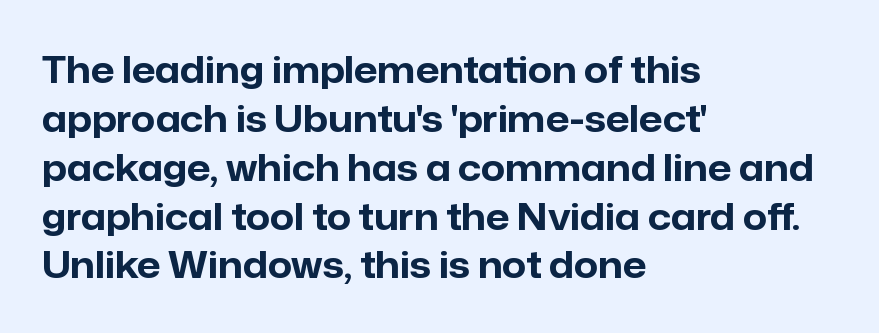
The image shows 37 px bold sans-serif type, upright; set left-aligned, normal line spacing (1.32x), normal letter spacing, not underlined; low stroke contrast and a medium x-height.
